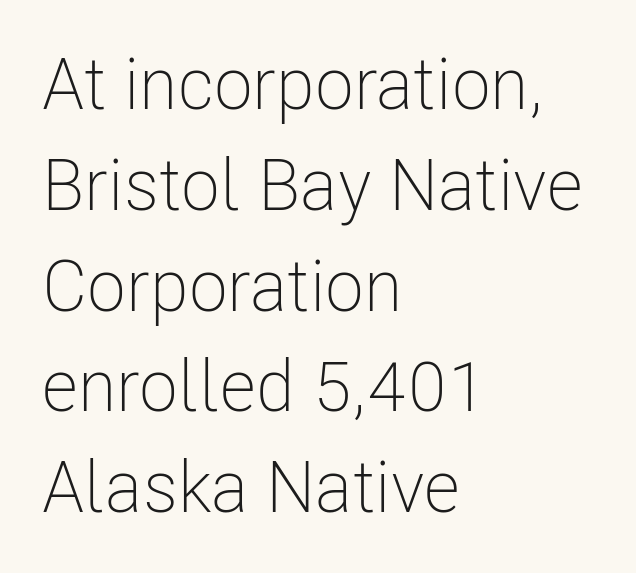
Notice how the stems are strictly vertical — no italics here. Note the varied advance widths — an 'i' is clearly narrower than an 'm'. The passage shown is typeset with a sans-serif family. The space between consecutive lines is moderate.
